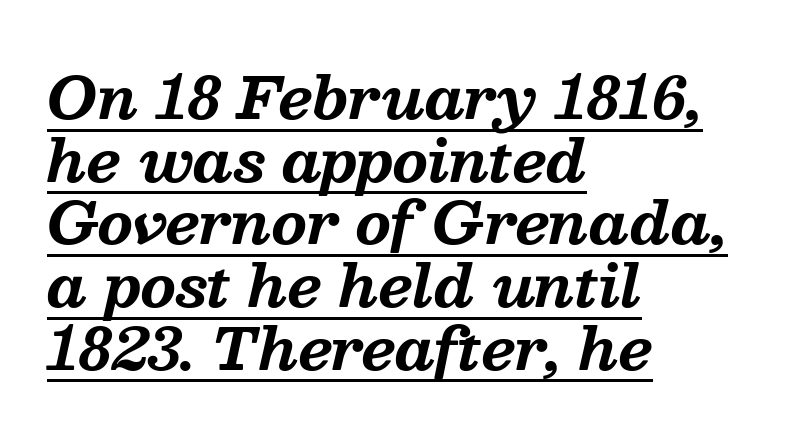
{"serif": "yes", "italic": "yes", "lean": "right", "slant_degrees": 13, "bold": "yes", "weight": "bold", "width": "normal", "stroke_contrast": "medium", "x_height": "medium", "monospaced": "no", "underline": "yes", "align": "left", "line_spacing": "tight", "line_spacing_ratio": 1.1, "letter_spacing": "normal", "letter_spacing_em": 0.0, "glyph_px": 57}
